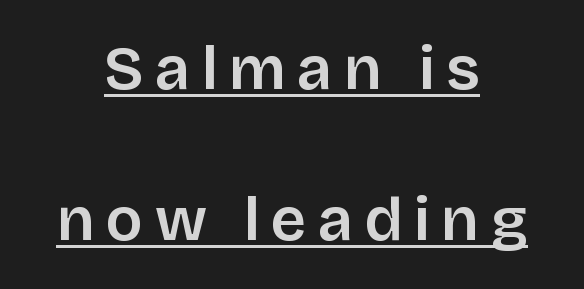
{"serif": "no", "italic": "no", "width": "normal", "stroke_contrast": "low", "x_height": "large", "monospaced": "no", "underline": "yes", "align": "center", "line_spacing": "loose", "line_spacing_ratio": 2.44, "glyph_px": 62}
